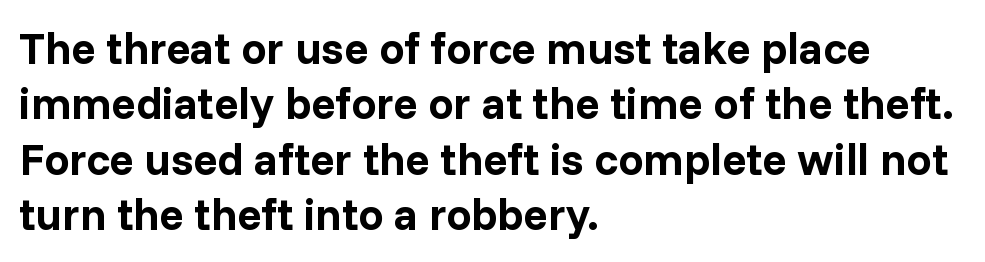
{"serif": "no", "italic": "no", "bold": "yes", "weight": "bold", "width": "normal", "stroke_contrast": "low", "x_height": "medium", "monospaced": "no", "underline": "no", "align": "left", "line_spacing_ratio": 1.23, "letter_spacing": "normal", "letter_spacing_em": 0.0, "glyph_px": 45}
